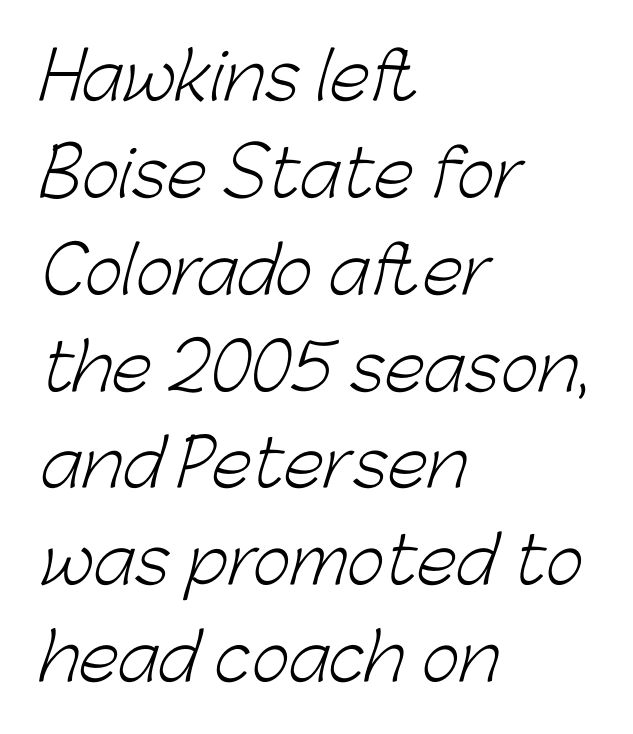
This reads as an unemphasized weight, regular at the heaviest. Proportional: the letters do not fall into vertical columns. Unmarked baselines from the first word to the last. In CSS terms this would be text-align: left. The letters carry no serifs — their stems end cleanly without finishing strokes. Compared with typical body copy, the letter spacing here is the same.
